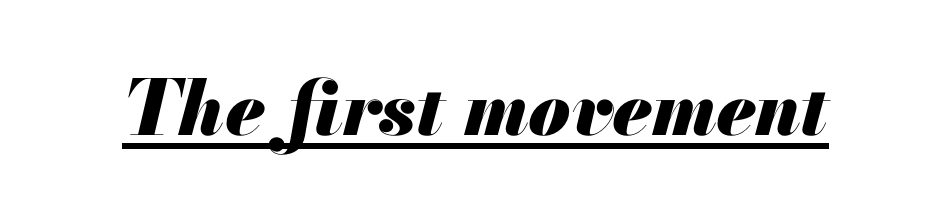
The image shows 76 px heavy type, italic (leaning right); set normal letter spacing, underlined; medium stroke contrast and a small x-height.
